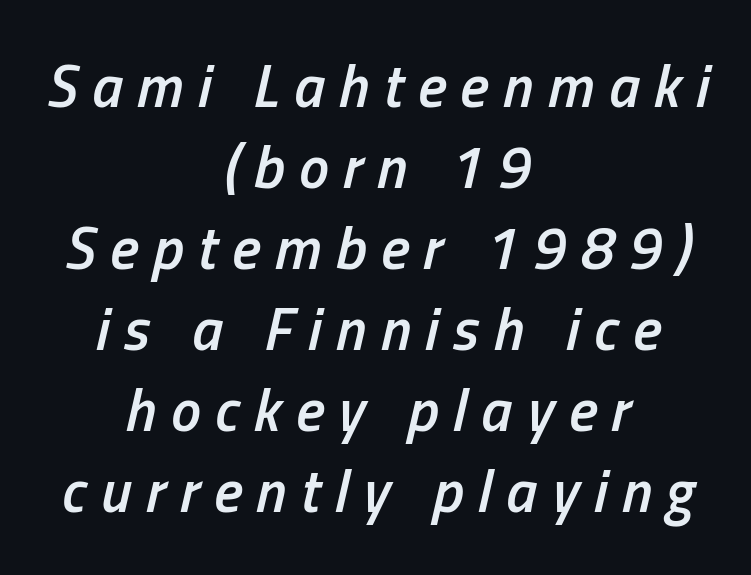
How would I describe the line gaps? Plain and ordinary. Bare-footed words on every line. Reading down the block, each line starts at a different indent, mirrored at its end. The glyphs look as if they've been sheared to an angle. Each letter keeps its own natural width here, so spacing adapts to shape.
